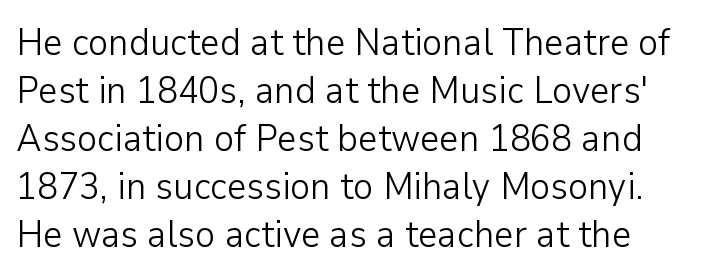
{"serif": "no", "italic": "no", "bold": "no", "weight": "light", "width": "normal", "stroke_contrast": "low", "x_height": "medium", "monospaced": "no", "underline": "no", "line_spacing": "normal", "line_spacing_ratio": 1.26, "letter_spacing": "normal", "letter_spacing_em": 0.0, "glyph_px": 38}
